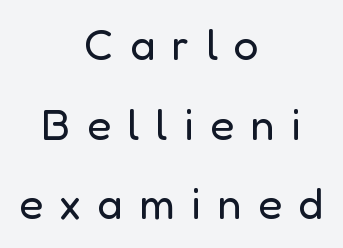
Q: Is the text bold? A: No.
Q: Is the text italic (slanted)? A: No, it is upright.
Q: Is the typeface a serif or a sans-serif typeface? A: Sans-serif.
Q: Is the text underlined? A: No.
Q: How is the paragraph aligned? A: Centered.
Q: Is the spacing between letters normal or unusually wide? A: Unusually wide.
Q: Width (condensed, normal, or wide)? A: Normal.
Q: Stroke contrast? A: Low.
Q: x-height? A: Medium.
Q: Monospaced? A: No.
